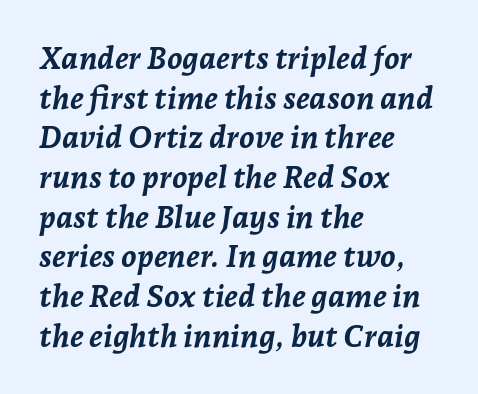
The passage is arranged the way most books set body copy — flush left. The letters are bold, with thick, heavy strokes. Think of a printed novel: that variable character pitch is what you see here. Just letters on the line, the space beneath them empty.
